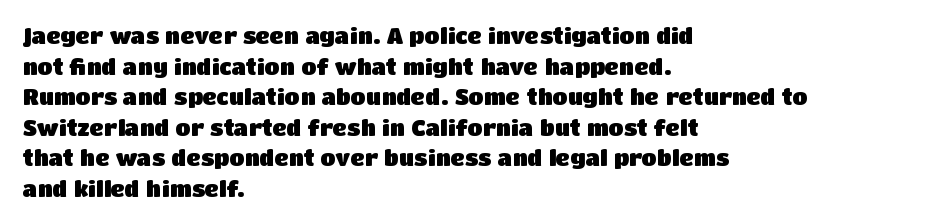
The image shows 22 px bold type, upright; set left-aligned, normal line spacing (1.39x), normal letter spacing, not underlined.
